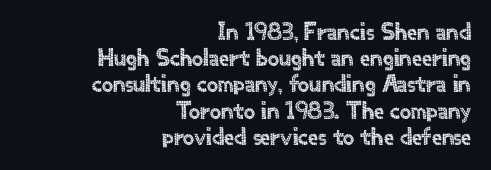
Q: Is the text italic (slanted)? A: No, it is upright.
Q: Is the text underlined? A: No.
Q: How is the paragraph aligned? A: Right-aligned.
Q: Is the spacing between letters normal or unusually wide? A: Normal.
Q: Is the spacing between lines tight, normal or loose? A: Tight.
